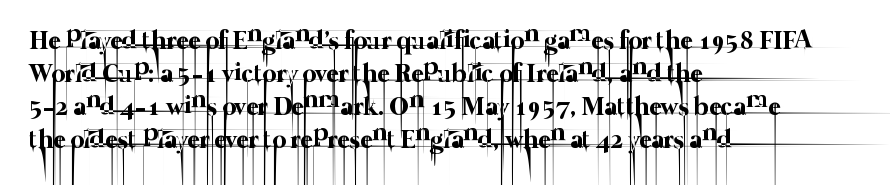
The image shows 26 px text type; set left-aligned, normal line spacing (1.27x), normal letter spacing, not underlined.
